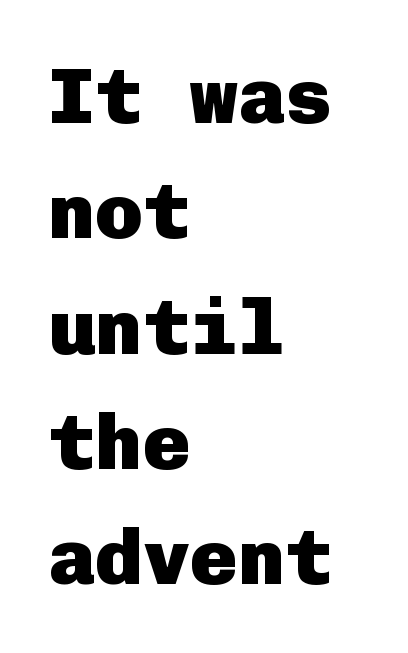
Q: Is the text bold? A: Yes.
Q: Is the text italic (slanted)? A: No, it is upright.
Q: Is the typeface a serif or a sans-serif typeface? A: Sans-serif.
Q: Is the text underlined? A: No.
Q: How is the paragraph aligned? A: Left-aligned.
Q: Is the spacing between letters normal or unusually wide? A: Normal.
Q: Is the spacing between lines tight, normal or loose? A: Normal.
Q: Width (condensed, normal, or wide)? A: Normal.
Q: Stroke contrast? A: Low.
Q: x-height? A: Medium.
